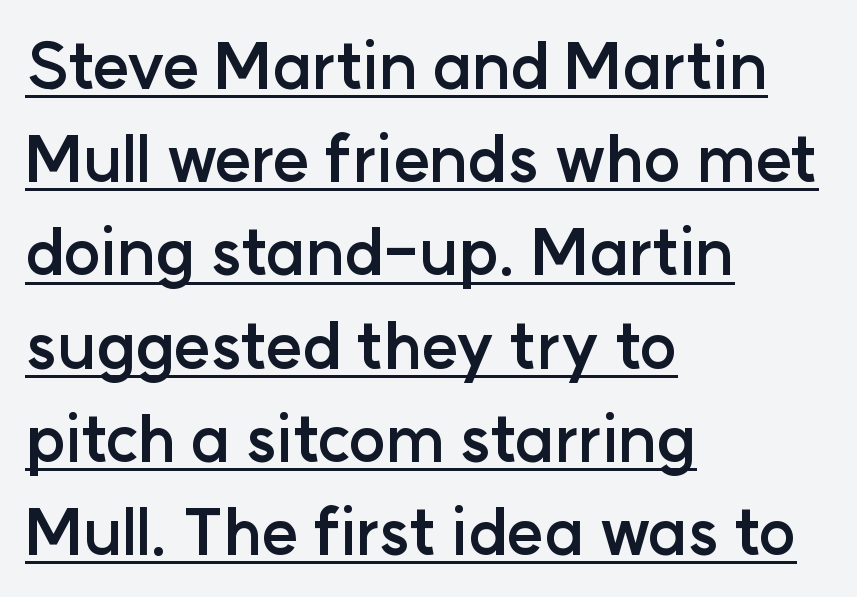
The image shows 63 px semibold sans-serif type, upright; set left-aligned, normal line spacing (1.48x), normal letter spacing, underlined; low stroke contrast and a medium x-height.
